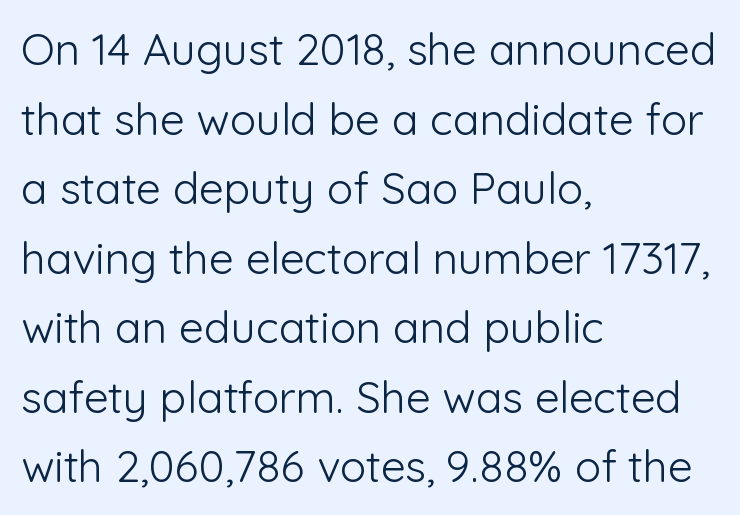
Each letter's strokes conclude bluntly, with no projecting serifs. How would I describe the line gaps? Plain and ordinary. The axis of the letterforms is exactly vertical. The typesetting does not lean heavy: it is not bold. A student would call this left alignment; a typographer would say flush left, rag right.
